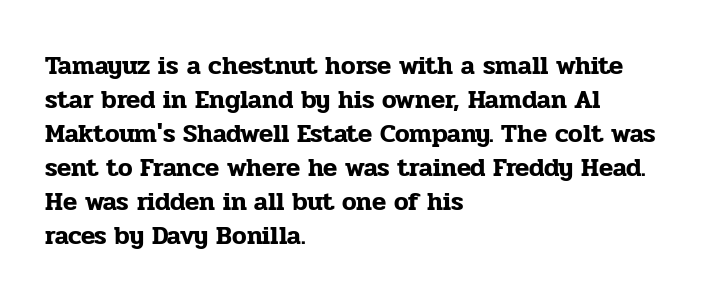
The image shows 26 px text type, upright; set left-aligned, normal line spacing (1.31x), normal letter spacing, not underlined.
